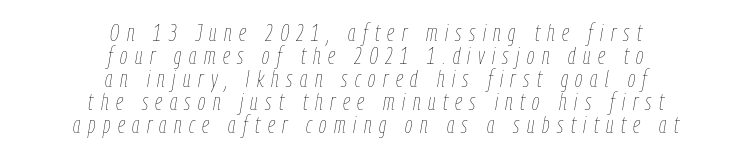
{"italic": "yes", "lean": "right", "slant_degrees": 9, "bold": "no", "underline": "no", "align": "center", "line_spacing": "tight", "line_spacing_ratio": 0.96, "letter_spacing": "wide", "letter_spacing_em": 0.31, "glyph_px": 24}
